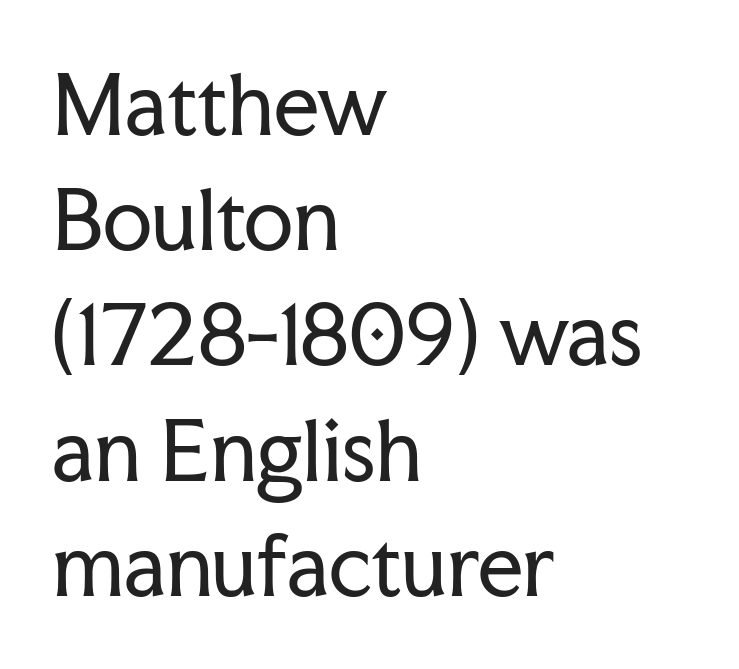
{"serif": "yes", "italic": "no", "bold": "no", "weight": "regular", "width": "normal", "stroke_contrast": "low", "x_height": "medium", "monospaced": "no", "underline": "no", "align": "left", "line_spacing": "normal", "line_spacing_ratio": 1.44, "letter_spacing": "normal", "letter_spacing_em": 0.0, "glyph_px": 80}
